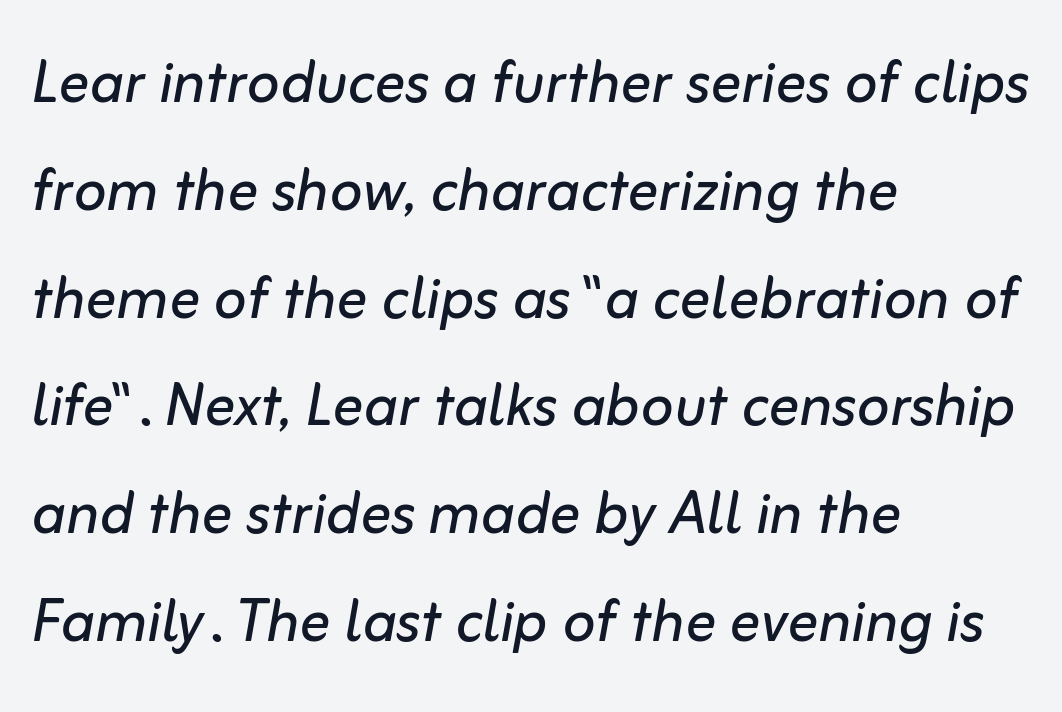
{"italic": "yes", "lean": "right", "slant_degrees": 10, "bold": "no", "weight": "regular", "width": "normal", "stroke_contrast": "low", "x_height": "medium", "monospaced": "no", "underline": "no", "align": "left", "line_spacing": "normal", "line_spacing_ratio": 1.4, "letter_spacing": "normal", "letter_spacing_em": 0.0, "glyph_px": 77}
